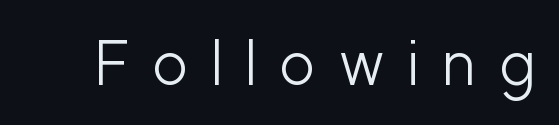
The image shows 62 px light sans-serif type, upright; set unusually wide letter spacing (+0.36 em), not underlined; low stroke contrast and a medium x-height.
